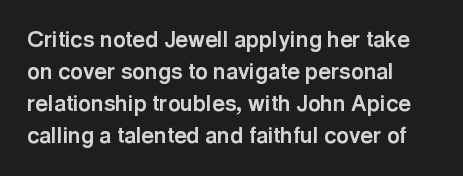
Q: Is the text bold? A: Yes.
Q: Is the text italic (slanted)? A: No, it is upright.
Q: Is the text underlined? A: No.
Q: How is the paragraph aligned? A: Left-aligned.
Q: Is the spacing between letters normal or unusually wide? A: Normal.
Q: Is the spacing between lines tight, normal or loose? A: Normal.
